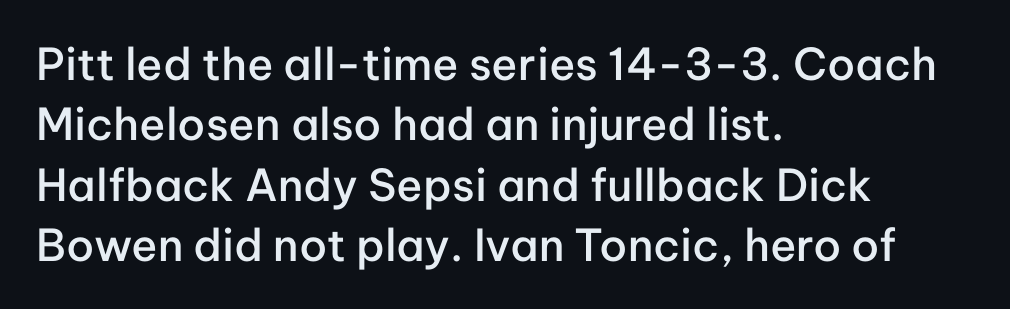
The image shows 44 px semibold sans-serif type, upright; set left-aligned, normal line spacing (1.37x), normal letter spacing, not underlined; low stroke contrast and a medium x-height.
